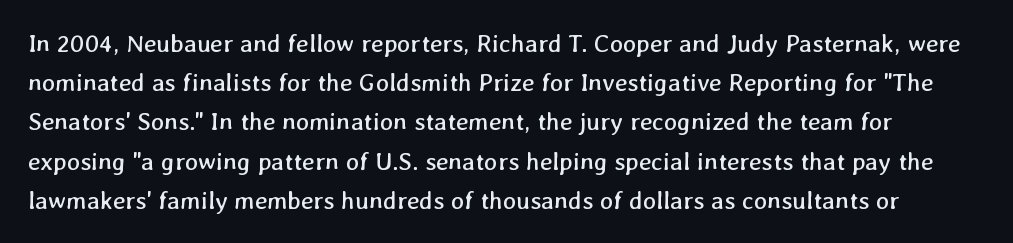
Q: Is the text bold? A: No.
Q: Is the text underlined? A: No.
Q: Is the spacing between letters normal or unusually wide? A: Normal.
Q: Is the spacing between lines tight, normal or loose? A: Normal.
